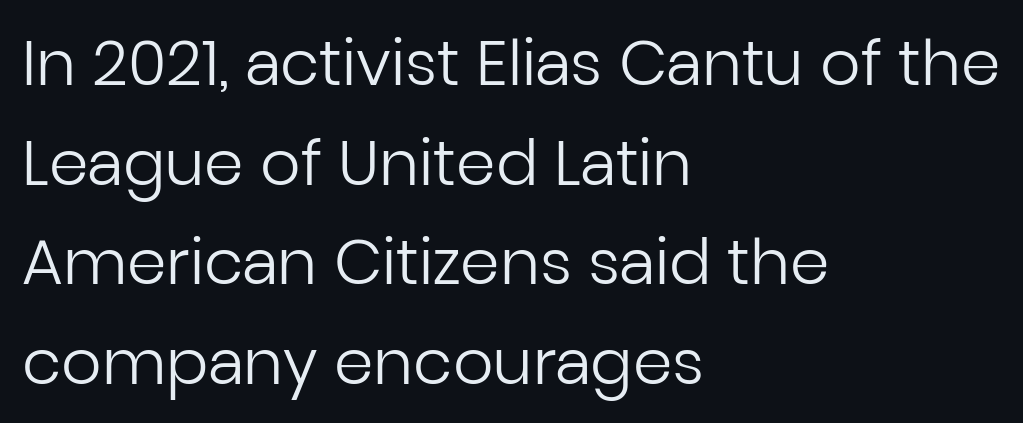
{"serif": "no", "italic": "no", "bold": "no", "weight": "regular", "width": "normal", "stroke_contrast": "low", "x_height": "medium", "monospaced": "no", "underline": "no", "align": "left", "line_spacing": "normal", "line_spacing_ratio": 1.58, "letter_spacing": "normal", "letter_spacing_em": 0.0, "glyph_px": 63}
